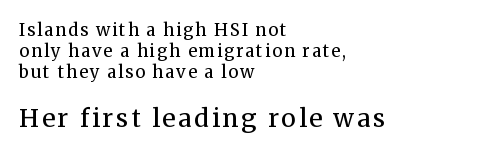
{"italic": "no", "bold": "no", "underline": "no", "align": "left", "line_spacing_ratio": 1.23, "larger_block": "second", "size_ratio": 1.47, "glyph_px": 25}
